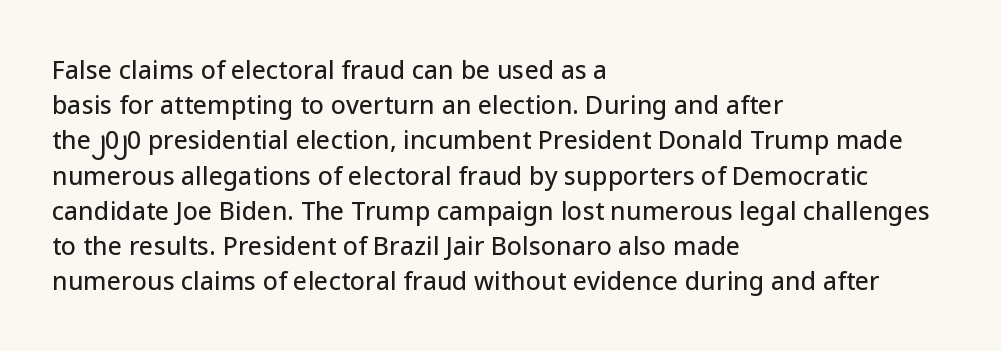
Q: Is the text italic (slanted)? A: No, it is upright.
Q: Is the text underlined? A: No.
Q: How is the paragraph aligned? A: Left-aligned.
Q: Is the spacing between letters normal or unusually wide? A: Normal.
Q: Is the spacing between lines tight, normal or loose? A: Normal.
